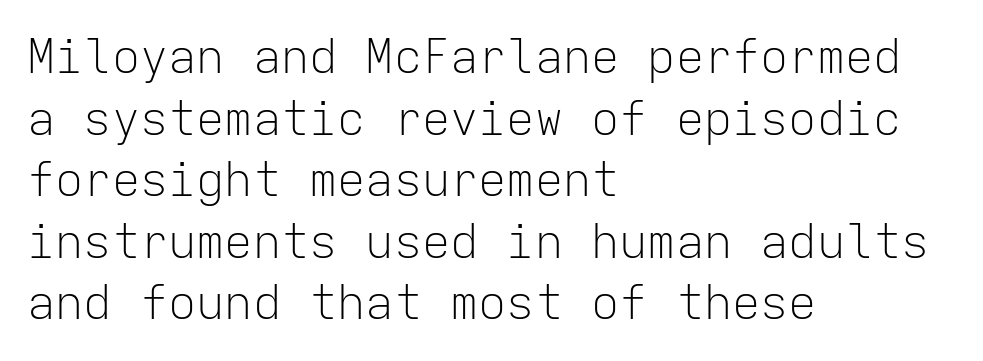
Q: Is the text bold? A: No.
Q: Is the text italic (slanted)? A: No, it is upright.
Q: Is the typeface a serif or a sans-serif typeface? A: Sans-serif.
Q: Is the text underlined? A: No.
Q: How is the paragraph aligned? A: Left-aligned.
Q: Is the spacing between letters normal or unusually wide? A: Normal.
Q: Is the spacing between lines tight, normal or loose? A: Normal.
Q: Width (condensed, normal, or wide)? A: Normal.
Q: Stroke contrast? A: Low.
Q: x-height? A: Medium.
Q: Monospaced? A: Yes.
